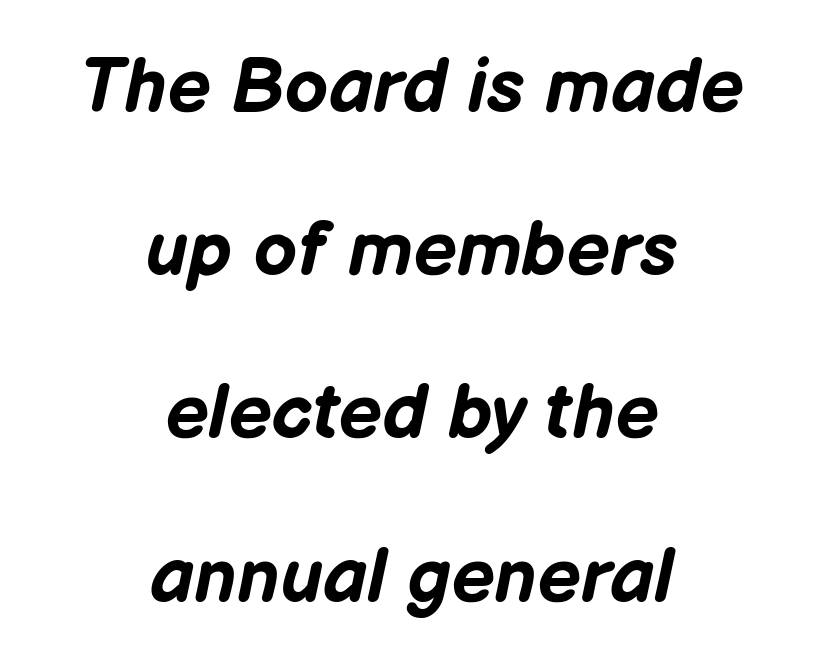
{"italic": "yes", "lean": "right", "slant_degrees": 12, "bold": "yes", "weight": "bold", "width": "normal", "stroke_contrast": "low", "x_height": "medium", "monospaced": "no", "underline": "no", "align": "center", "line_spacing": "loose", "line_spacing_ratio": 2.12, "letter_spacing": "normal", "letter_spacing_em": 0.0, "glyph_px": 77}
